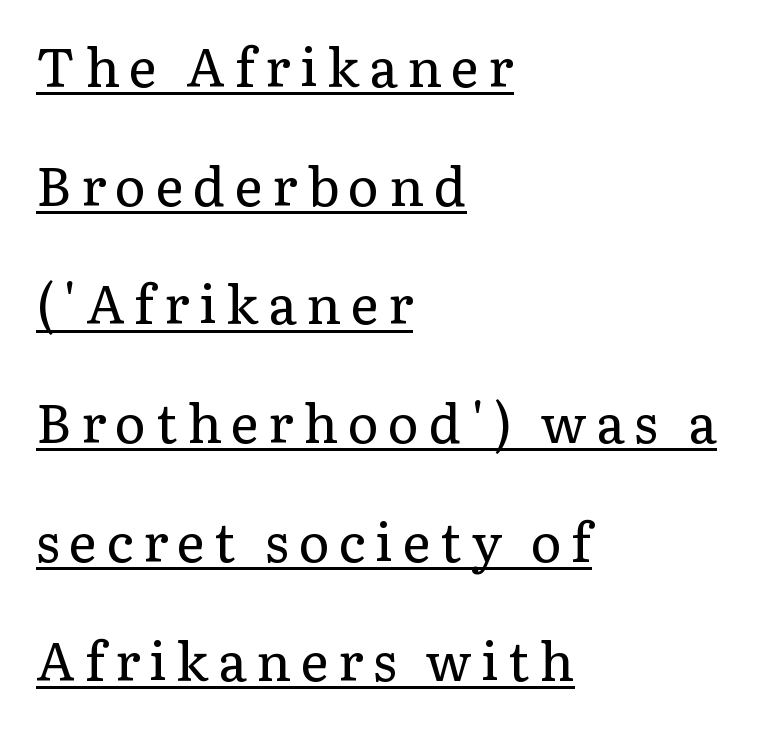
{"serif": "yes", "italic": "no", "bold": "no", "weight": "regular", "width": "normal", "stroke_contrast": "low", "x_height": "medium", "monospaced": "no", "underline": "yes", "align": "left", "line_spacing": "loose", "line_spacing_ratio": 2.24, "glyph_px": 53}
